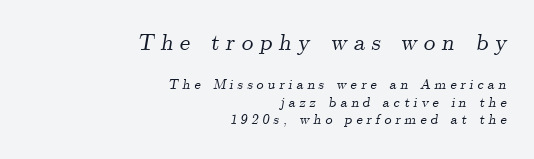
Q: Is the text italic (slanted)? A: Yes, it leans right by about 9 degrees.
Q: Is the text underlined? A: No.
Q: How is the paragraph aligned? A: Right-aligned.
Q: Is the spacing between letters normal or unusually wide? A: Unusually wide.
Q: Is the spacing between lines tight, normal or loose? A: Normal.
Q: Which block of text is set in a larger size, the first (top) or the second (bottom)? A: The first (top) one.
